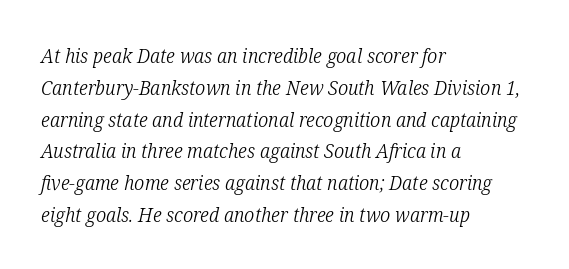
Q: Is the text bold? A: No.
Q: Is the text italic (slanted)? A: Yes, it leans right by about 12 degrees.
Q: Is the text underlined? A: No.
Q: How is the paragraph aligned? A: Left-aligned.
Q: Is the spacing between letters normal or unusually wide? A: Normal.
Q: Is the spacing between lines tight, normal or loose? A: Normal.
